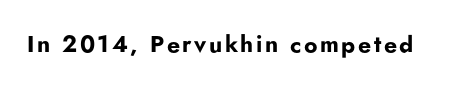
The words here are not underlined. Ascenders rise straight up at ninety degrees. What weight is shown? A full bold with thick strokes.
